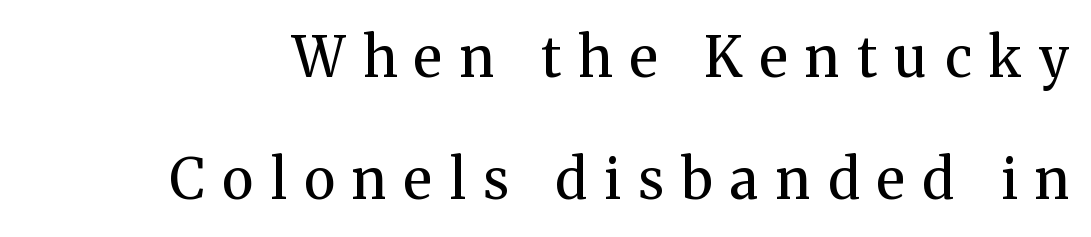
The image shows 55 px regular-weight serif type, upright; set loose line spacing (2.21x), unusually wide letter spacing (+0.32 em), not underlined; medium stroke contrast and a medium x-height.
